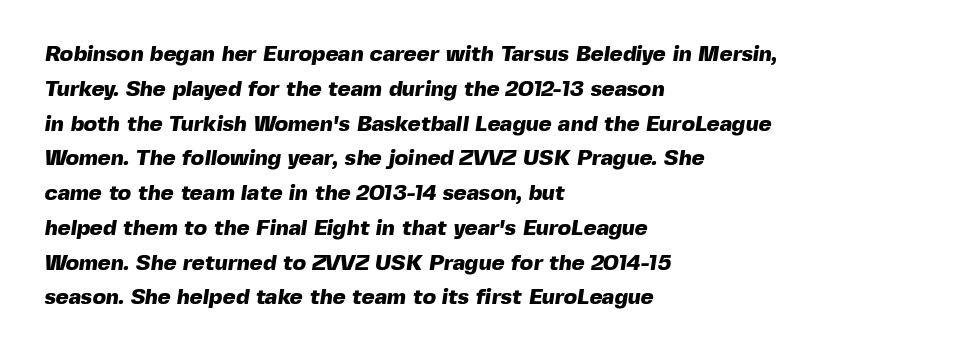
{"bold": "yes", "underline": "no", "align": "left", "line_spacing": "normal", "line_spacing_ratio": 1.58, "letter_spacing": "normal", "letter_spacing_em": 0.0, "glyph_px": 22}
